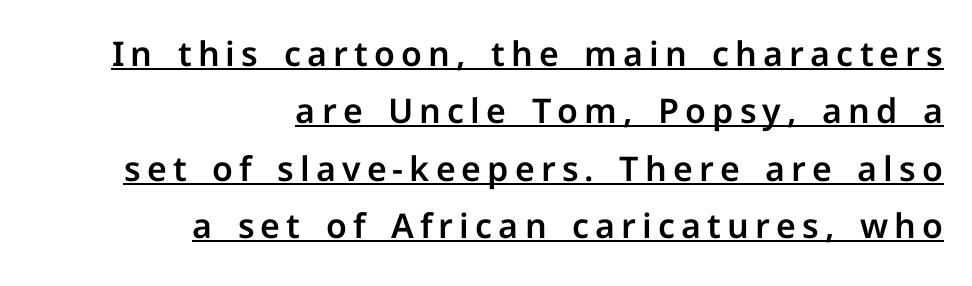
Q: Is the text italic (slanted)? A: No, it is upright.
Q: Is the typeface a serif or a sans-serif typeface? A: Sans-serif.
Q: Is the text underlined? A: Yes.
Q: How is the paragraph aligned? A: Right-aligned.
Q: Is the spacing between lines tight, normal or loose? A: Normal.
Q: Width (condensed, normal, or wide)? A: Normal.
Q: Stroke contrast? A: Low.
Q: x-height? A: Medium.
Q: Monospaced? A: No.
